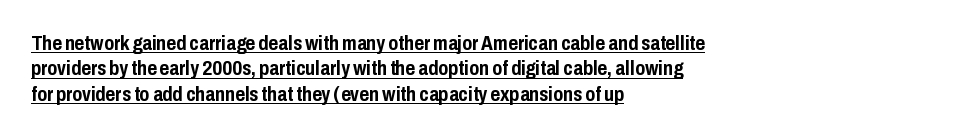
Strokes here are thick enough to call this a true bold. Underlined type. All the whitespace from short lines collects on the right. The passage shown has conventional tracking throughout. Upright lettering throughout.
